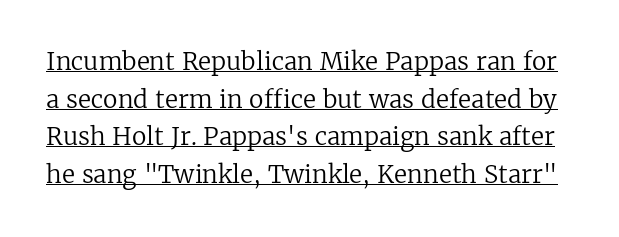
Q: Is the text bold? A: No.
Q: Is the text italic (slanted)? A: No, it is upright.
Q: Is the text underlined? A: Yes.
Q: Is the spacing between letters normal or unusually wide? A: Normal.
Q: Is the spacing between lines tight, normal or loose? A: Normal.
